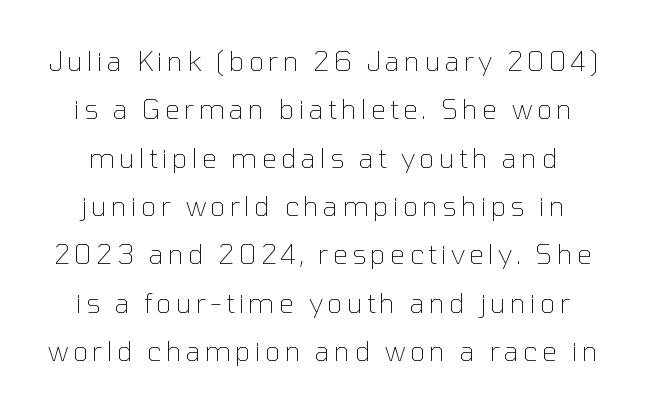
The zone under the glyphs is completely vacant. The letters stand upright; this is a roman face. The font sits on the lighter half of the weight spectrum, regular included.
